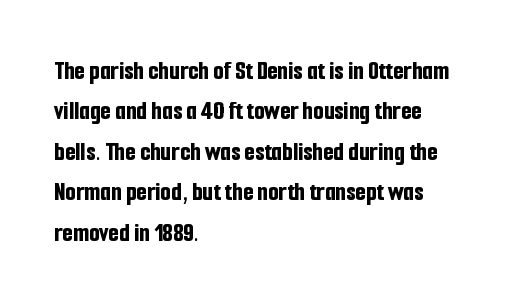
Look at the tracking — it's just the regular setting, nothing added. A classic flush-left, rag-right setting is used for this passage. Lines of text with bare space underneath. The font's upright variant was chosen for this text.
